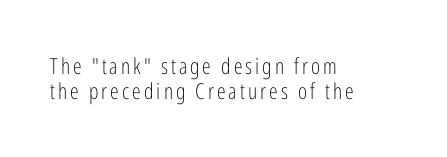
Q: Is the text bold? A: No.
Q: Is the text italic (slanted)? A: No, it is upright.
Q: Is the text underlined? A: No.
Q: How is the paragraph aligned? A: Left-aligned.
Q: Is the spacing between lines tight, normal or loose? A: Tight.
